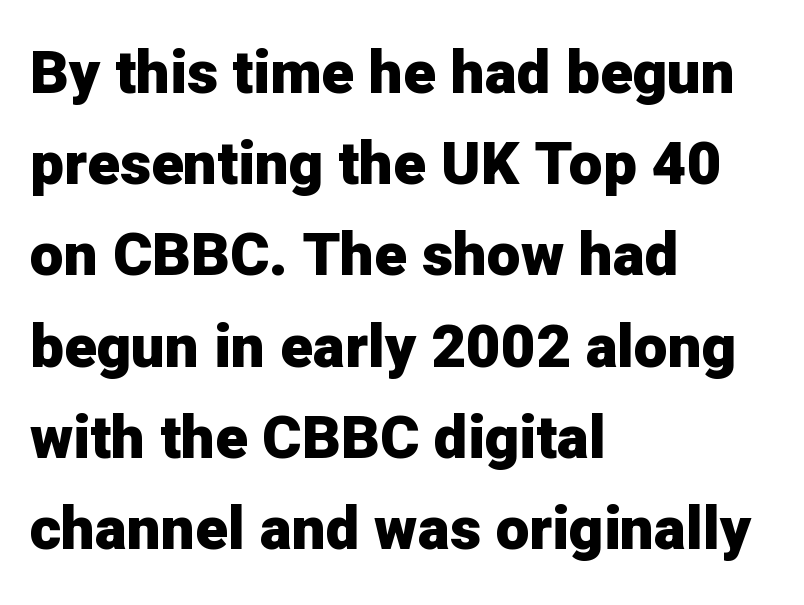
The image shows 60 px heavy sans-serif type, upright; set left-aligned, normal line spacing (1.52x), normal letter spacing, not underlined; low stroke contrast and a medium x-height.
